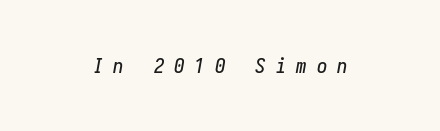
The image shows 21 px text type, italic (leaning right); set unusually wide letter spacing (+0.47 em), not underlined.
